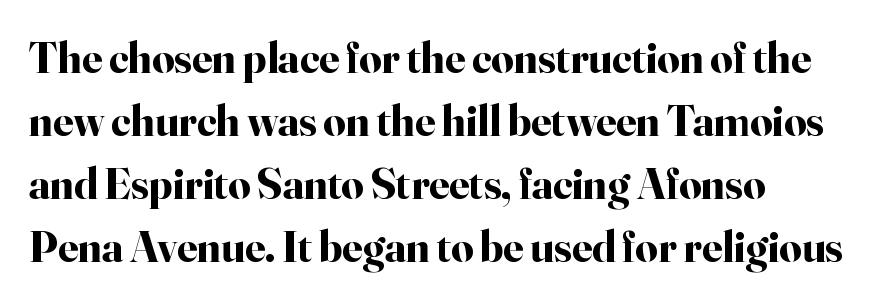
The image shows 44 px bold serif type, upright; set normal line spacing (1.43x), normal letter spacing, not underlined; high stroke contrast and a small x-height.
